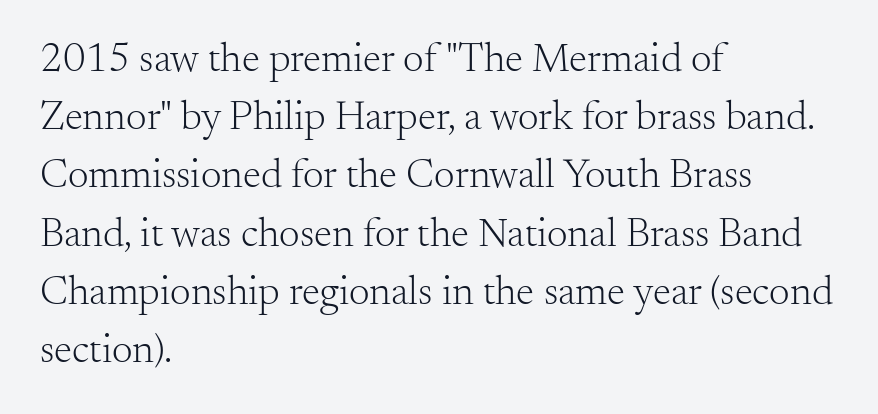
Q: Is the text bold? A: No.
Q: Is the text italic (slanted)? A: No, it is upright.
Q: Is the typeface a serif or a sans-serif typeface? A: Serif.
Q: Is the text underlined? A: No.
Q: How is the paragraph aligned? A: Left-aligned.
Q: Is the spacing between letters normal or unusually wide? A: Normal.
Q: Is the spacing between lines tight, normal or loose? A: Normal.
Q: Width (condensed, normal, or wide)? A: Normal.
Q: Stroke contrast? A: Medium.
Q: x-height? A: Small.
Q: Monospaced? A: No.
